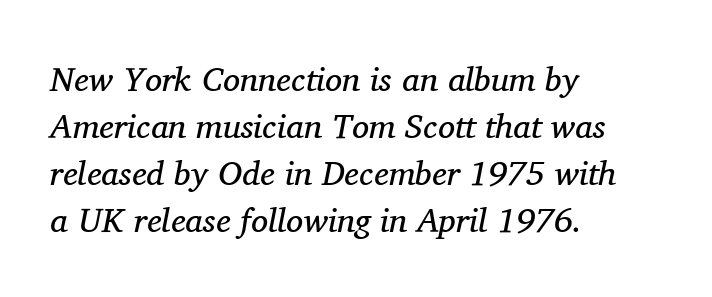
{"serif": "yes", "italic": "yes", "lean": "right", "slant_degrees": 11, "bold": "no", "weight": "regular", "width": "normal", "stroke_contrast": "medium", "x_height": "medium", "monospaced": "no", "underline": "no", "align": "left", "line_spacing": "normal", "line_spacing_ratio": 1.38, "letter_spacing": "normal", "letter_spacing_em": 0.0, "glyph_px": 34}
